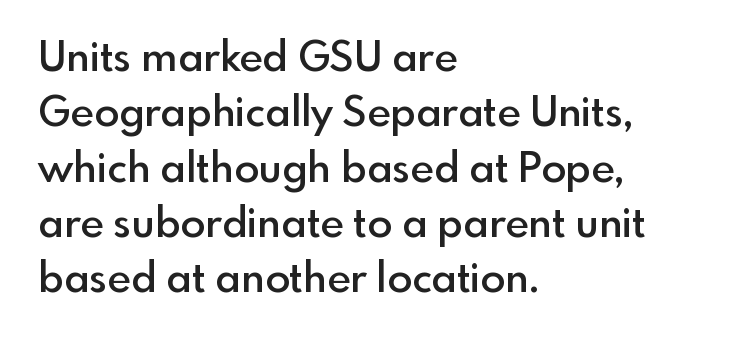
Q: Is the text bold? A: Semi-bold.
Q: Is the text italic (slanted)? A: No, it is upright.
Q: Is the typeface a serif or a sans-serif typeface? A: Sans-serif.
Q: Is the text underlined? A: No.
Q: How is the paragraph aligned? A: Left-aligned.
Q: Is the spacing between letters normal or unusually wide? A: Normal.
Q: Is the spacing between lines tight, normal or loose? A: Normal.
Q: Width (condensed, normal, or wide)? A: Normal.
Q: x-height? A: Small.
Q: Monospaced? A: No.
